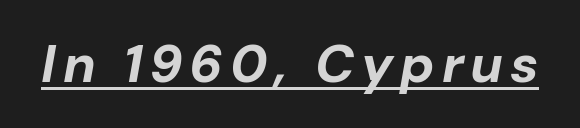
{"italic": "yes", "lean": "right", "slant_degrees": 10, "bold": "yes", "weight": "bold", "width": "normal", "stroke_contrast": "low", "x_height": "medium", "monospaced": "no", "underline": "yes", "glyph_px": 53}
